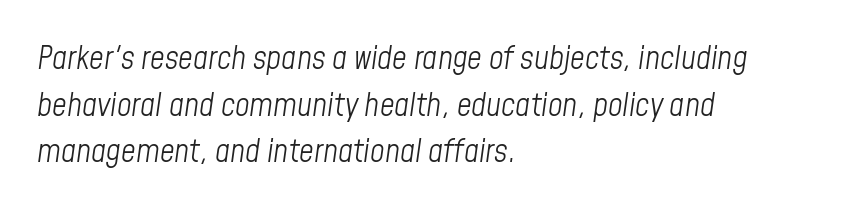
{"italic": "yes", "lean": "right", "slant_degrees": 8, "bold": "no", "weight": "light", "width": "condensed", "stroke_contrast": "low", "x_height": "medium", "monospaced": "no", "underline": "no", "align": "left", "line_spacing": "normal", "line_spacing_ratio": 1.46, "letter_spacing": "normal", "letter_spacing_em": 0.0, "glyph_px": 32}
